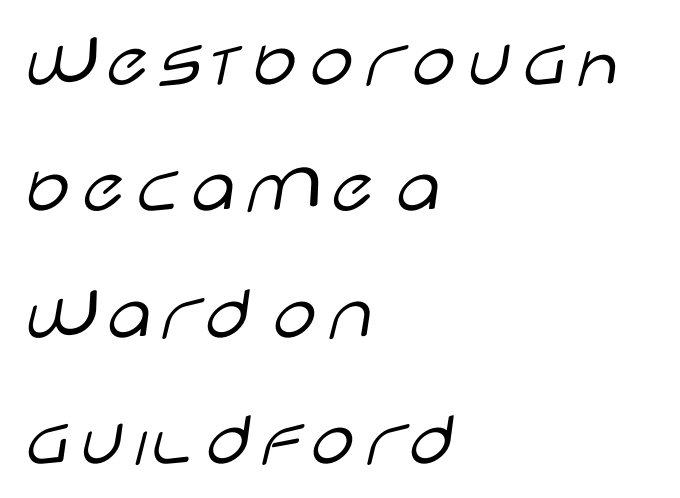
{"serif": "no", "bold": "no", "weight": "light", "width": "wide", "stroke_contrast": "low", "x_height": "large", "monospaced": "no", "underline": "no", "align": "left", "line_spacing": "normal", "line_spacing_ratio": 1.6, "letter_spacing": "normal", "letter_spacing_em": 0.0, "glyph_px": 79}
